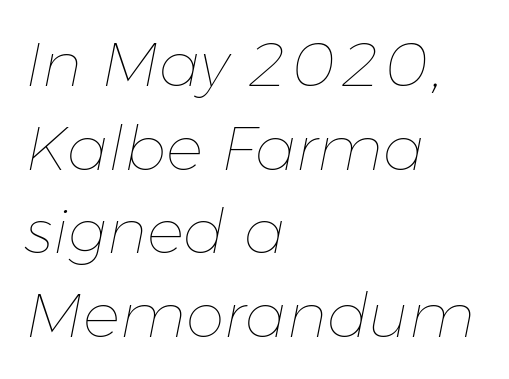
The image shows 62 px thin type, italic (leaning right); set left-aligned, normal line spacing (1.35x), normal letter spacing, not underlined; low stroke contrast and a medium x-height.
